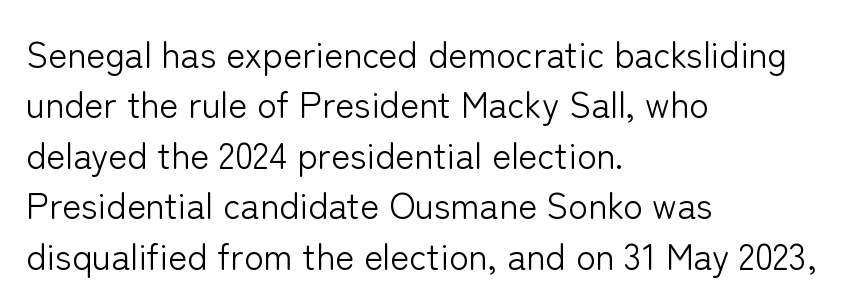
{"serif": "no", "italic": "no", "bold": "no", "weight": "light", "width": "normal", "stroke_contrast": "low", "x_height": "medium", "monospaced": "no", "underline": "no", "align": "left", "line_spacing": "normal", "line_spacing_ratio": 1.4, "letter_spacing": "normal", "letter_spacing_em": 0.0, "glyph_px": 36}
